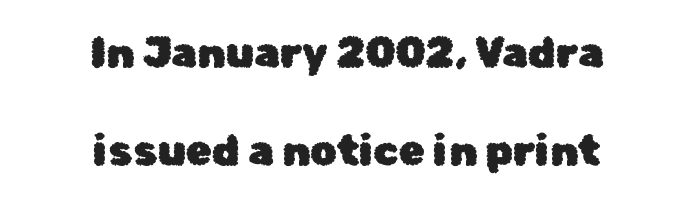
{"serif": "no", "italic": "no", "width": "normal", "stroke_contrast": "low", "x_height": "medium", "monospaced": "no", "underline": "no", "align": "center", "line_spacing": "loose", "line_spacing_ratio": 2.33, "letter_spacing": "normal", "letter_spacing_em": 0.0, "glyph_px": 42}
